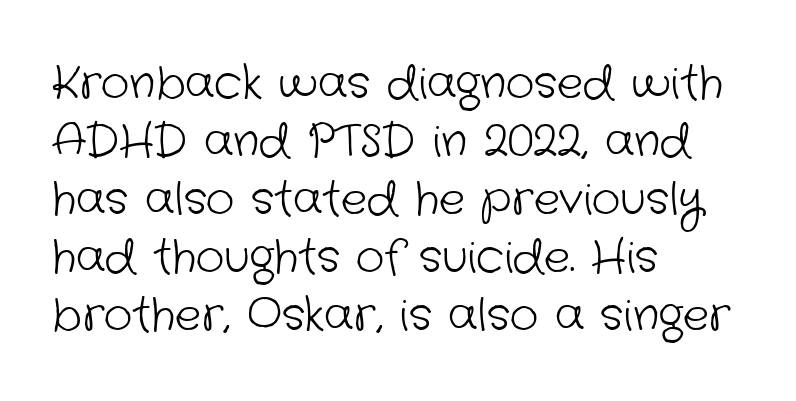
Think of a printed novel: that variable character pitch is what you see here. You could call the tracking neutral — neither tight nor loose. Heaviness? Minimal to ordinary, like unemphasized prose. To sum up the face: it is a sans, with no serifs.
